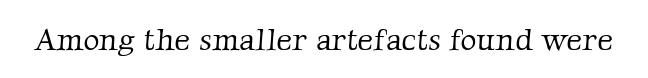
The image shows 31 px light serif type; set normal letter spacing, not underlined; low stroke contrast and a medium x-height.
